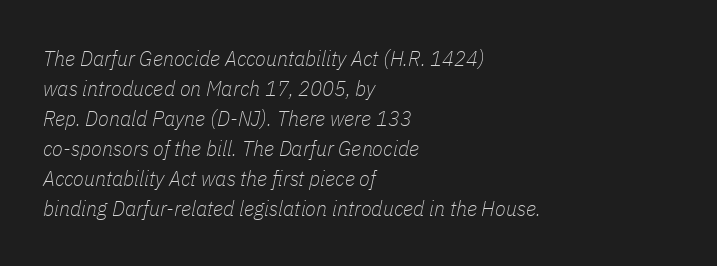
The image shows 22 px text type, italic (leaning right); set left-aligned, normal line spacing (1.36x), normal letter spacing, not underlined.
